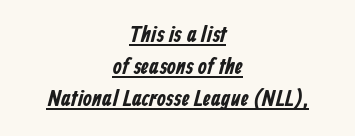
{"underline": "yes", "align": "center", "line_spacing": "normal", "line_spacing_ratio": 1.39, "letter_spacing": "normal", "letter_spacing_em": 0.0, "glyph_px": 23}
